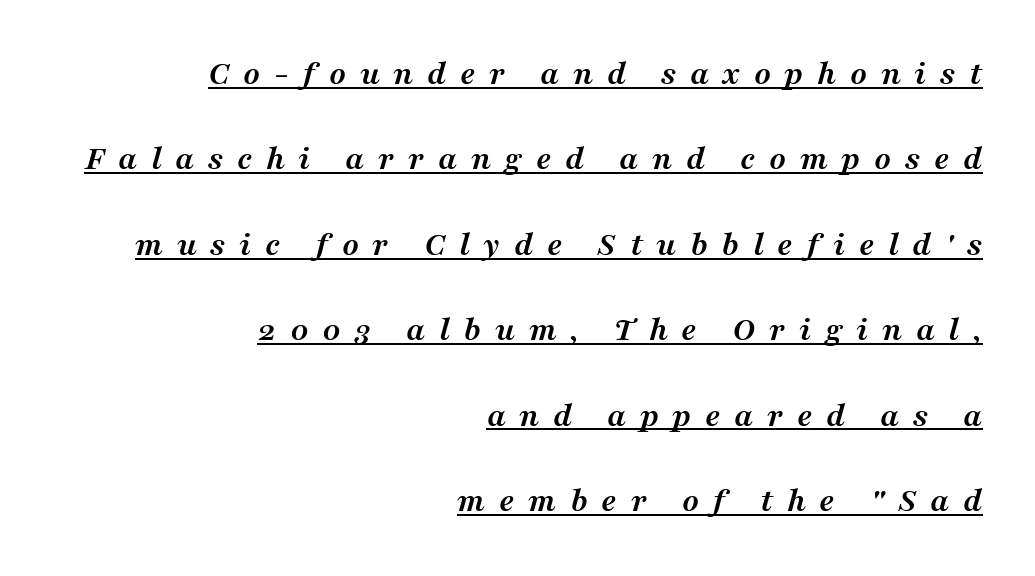
The image shows 35 px semibold serif type, italic (leaning right); set right-aligned, loose line spacing (2.44x), unusually wide letter spacing (+0.39 em), underlined; medium stroke contrast and a medium x-height.
